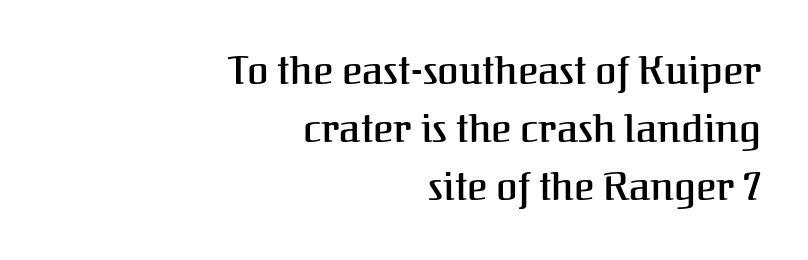
Is this a fixed-width face? No — the glyphs have proportional, varying widths. The zone under the glyphs is completely vacant. Typographically, this falls in the serif category. A typesetter would call this leading conventional body-copy spacing. The rag falls on the left side of this text block.
